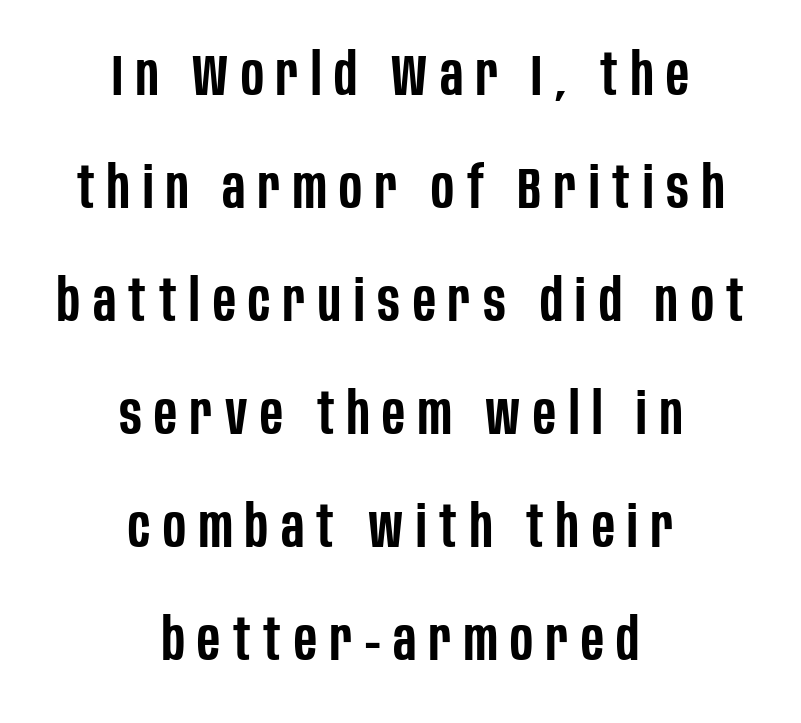
{"serif": "no", "italic": "no", "bold": "semi", "weight": "semibold", "width": "condensed", "stroke_contrast": "low", "x_height": "large", "monospaced": "no", "underline": "no", "align": "center", "line_spacing": "loose", "line_spacing_ratio": 1.95, "letter_spacing": "wide", "letter_spacing_em": 0.22, "glyph_px": 58}
